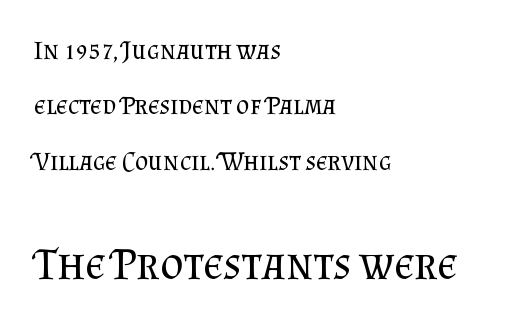
Observe the ordinary spacing: letters are neighbours, not strangers. If you drew a line through each stem, it would be perfectly vertical. Every row of glyphs begins at an identical x-position on the left. Check where the strokes stop: tiny serifs finish them off. The following chunk of copy outweighs the initial chunk in type size.
